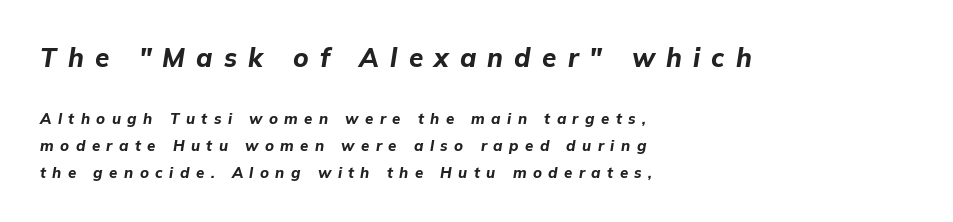
The image shows 26 px bold type, italic (leaning right); set left-aligned, line spacing 1.8x, unusually wide letter spacing (+0.43 em), not underlined; the first (top) block is 1.73x larger.
